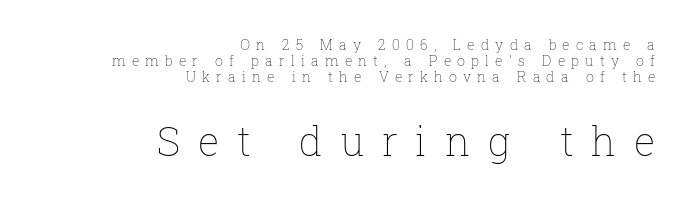
How are the letters spaced? Widely, with obvious added tracking. Stems and bowls with no extra thickness — not bold. Typeset ragged left — the right edge is the straight one. Varying glyph widths throughout — classic text-font behaviour. Type without underlining. Two sizes are in play, and the larger belongs to the second block.
